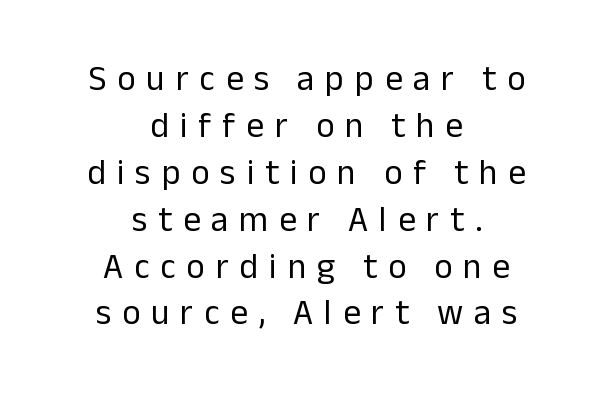
The image shows 35 px regular-weight sans-serif type, upright; set centered, normal line spacing (1.34x), unusually wide letter spacing (+0.31 em), not underlined; low stroke contrast and a medium x-height.
